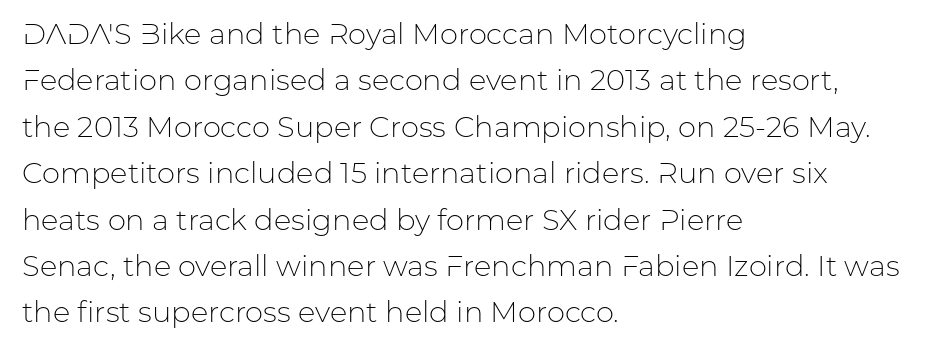
The image shows 29 px light sans-serif type, upright; set left-aligned, normal line spacing (1.6x), normal letter spacing, not underlined; low stroke contrast and a medium x-height.
